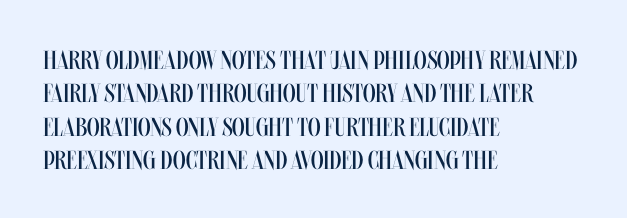
The image shows 26 px text type, upright; set left-aligned, normal line spacing (1.28x), normal letter spacing, not underlined.
